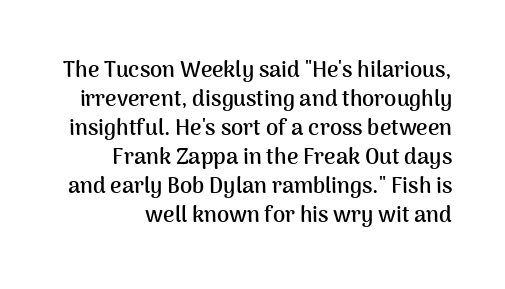
The image shows 22 px bold type, upright; set normal line spacing (1.32x), normal letter spacing, not underlined.
